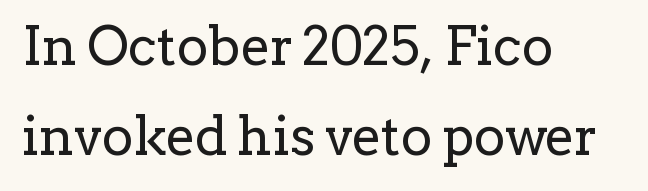
{"serif": "yes", "italic": "no", "bold": "no", "weight": "regular", "width": "normal", "stroke_contrast": "low", "x_height": "medium", "monospaced": "no", "underline": "no", "align": "left", "line_spacing": "normal", "line_spacing_ratio": 1.69, "letter_spacing": "normal", "letter_spacing_em": 0.0, "glyph_px": 53}
